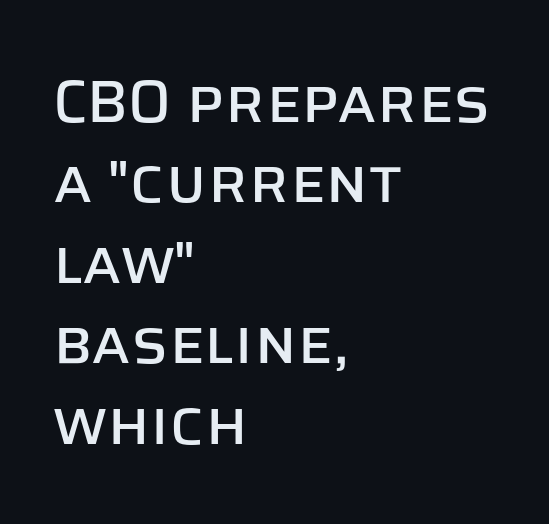
Spacing verdict: proportional, widths tailored to each character. Normally led — the rows are evenly, conventionally spaced. A typesetter would label this face a sans. Short note: letters normally spaced. Bare-footed words on every line.
